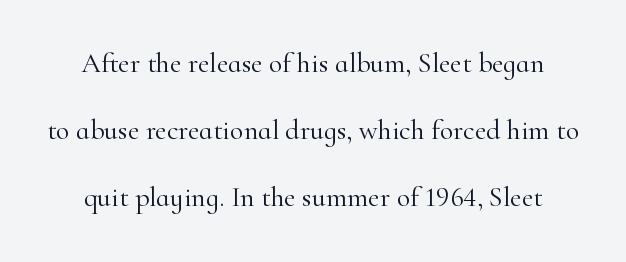
{"serif": "yes", "italic": "no", "bold": "no", "weight": "light", "width": "normal", "stroke_contrast": "high", "x_height": "small", "monospaced": "no", "underline": "no", "line_spacing": "loose", "line_spacing_ratio": 2.4, "letter_spacing": "normal", "letter_spacing_em": 0.0, "glyph_px": 28}
